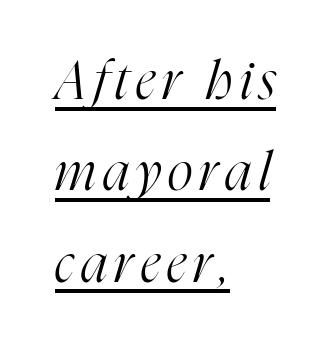
Look at the bottom of the vertical strokes: they flare into serifs here. Stroke thickness stays within the range of a standard reading face or lighter. These characters rest on top of a visible drawn line. Honestly, the row spacing looks completely unremarkable.
